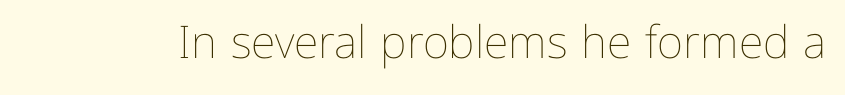
The image shows 45 px thin type, upright; set normal letter spacing, not underlined; low stroke contrast and a medium x-height.
